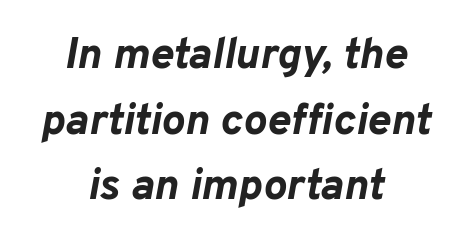
{"italic": "yes", "lean": "right", "slant_degrees": 10, "bold": "yes", "weight": "bold", "width": "normal", "stroke_contrast": "low", "x_height": "medium", "monospaced": "no", "underline": "no", "align": "center", "line_spacing": "normal", "line_spacing_ratio": 1.49, "letter_spacing": "normal", "letter_spacing_em": 0.0, "glyph_px": 44}
